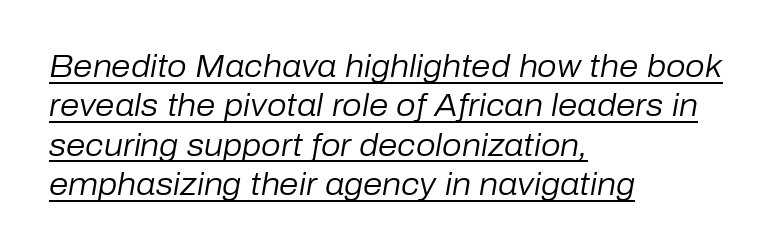
Q: Is the text bold? A: No.
Q: Is the text italic (slanted)? A: Yes, it leans right by about 10 degrees.
Q: Is the text underlined? A: Yes.
Q: How is the paragraph aligned? A: Left-aligned.
Q: Is the spacing between letters normal or unusually wide? A: Normal.
Q: Is the spacing between lines tight, normal or loose? A: Normal.
Q: Width (condensed, normal, or wide)? A: Normal.
Q: Stroke contrast? A: Low.
Q: x-height? A: Medium.
Q: Monospaced? A: No.
